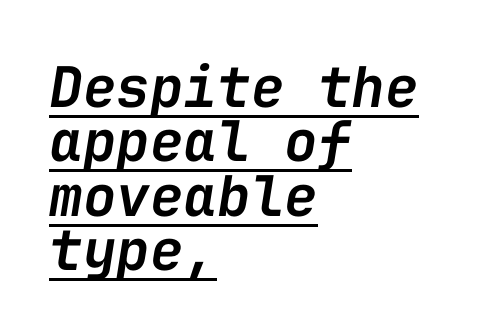
Letter spacing: default. These words are printed semibold, heavier than regular yet not bold. Students, observe: this is what under-led, compact text looks like. Here the designer chose a console-style face with uniform glyph widths. The rendering uses the underline text-decoration.
